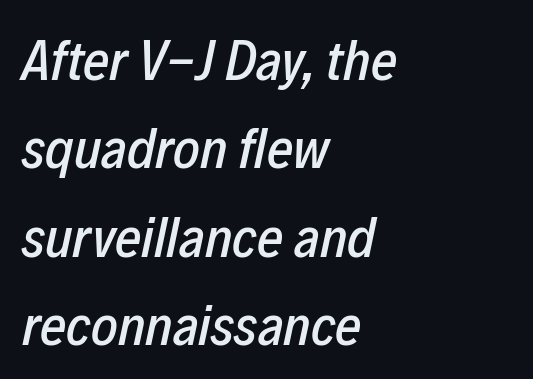
Q: Is the text italic (slanted)? A: Yes, it leans right by about 12 degrees.
Q: Is the text underlined? A: No.
Q: How is the paragraph aligned? A: Left-aligned.
Q: Is the spacing between letters normal or unusually wide? A: Normal.
Q: Is the spacing between lines tight, normal or loose? A: Normal.
Q: Width (condensed, normal, or wide)? A: Condensed.
Q: Stroke contrast? A: Low.
Q: x-height? A: Medium.
Q: Monospaced? A: No.
